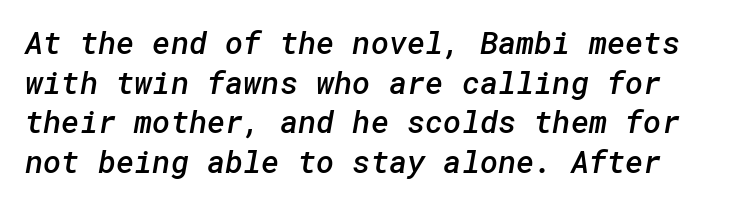
The image shows 31 px semibold sans-serif type; set normal line spacing (1.28x), normal letter spacing, not underlined; low stroke contrast and a medium x-height.
